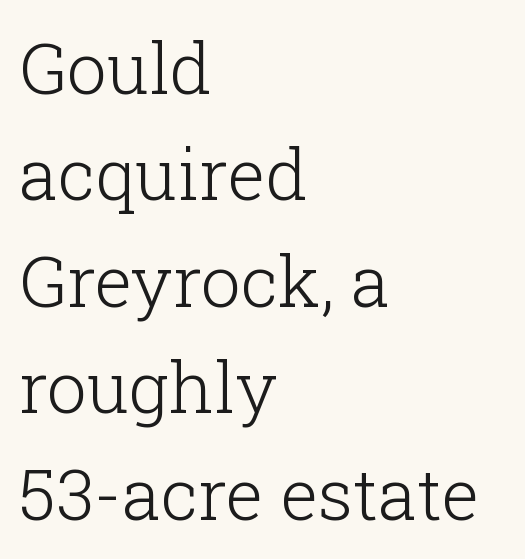
{"serif": "yes", "italic": "no", "bold": "no", "weight": "light", "width": "normal", "stroke_contrast": "low", "x_height": "medium", "monospaced": "no", "underline": "no", "align": "left", "line_spacing": "normal", "line_spacing_ratio": 1.5, "letter_spacing": "normal", "letter_spacing_em": 0.0, "glyph_px": 71}
